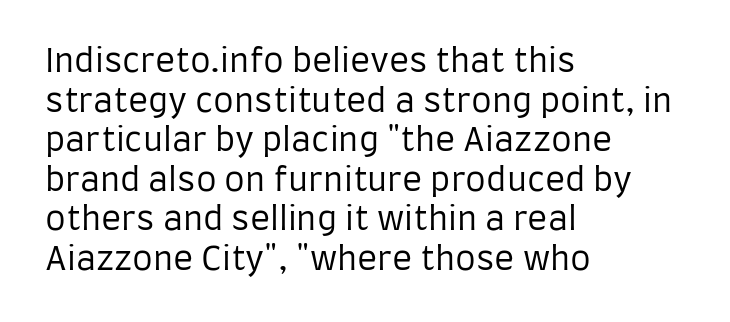
Q: Is the text bold? A: No.
Q: Is the text italic (slanted)? A: No, it is upright.
Q: Is the typeface a serif or a sans-serif typeface? A: Sans-serif.
Q: Is the text underlined? A: No.
Q: How is the paragraph aligned? A: Left-aligned.
Q: Is the spacing between letters normal or unusually wide? A: Normal.
Q: Width (condensed, normal, or wide)? A: Condensed.
Q: Stroke contrast? A: Low.
Q: x-height? A: Large.
Q: Monospaced? A: No.
